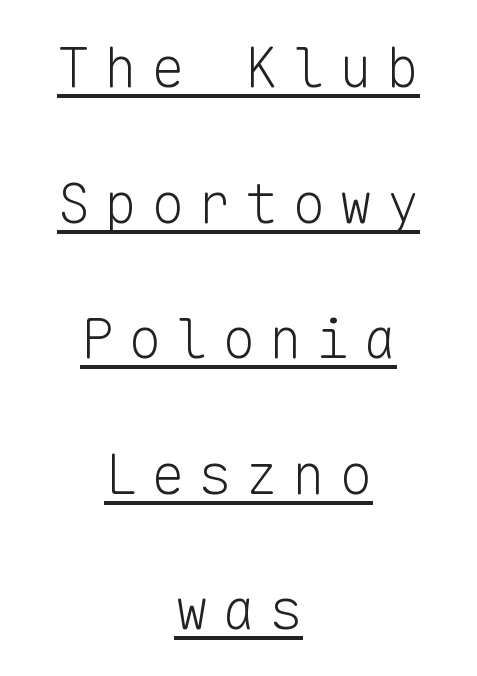
{"serif": "no", "italic": "no", "bold": "no", "weight": "light", "width": "normal", "stroke_contrast": "low", "x_height": "medium", "monospaced": "yes", "underline": "yes", "align": "center", "line_spacing": "loose", "line_spacing_ratio": 2.42, "letter_spacing": "wide", "letter_spacing_em": 0.24, "glyph_px": 56}
